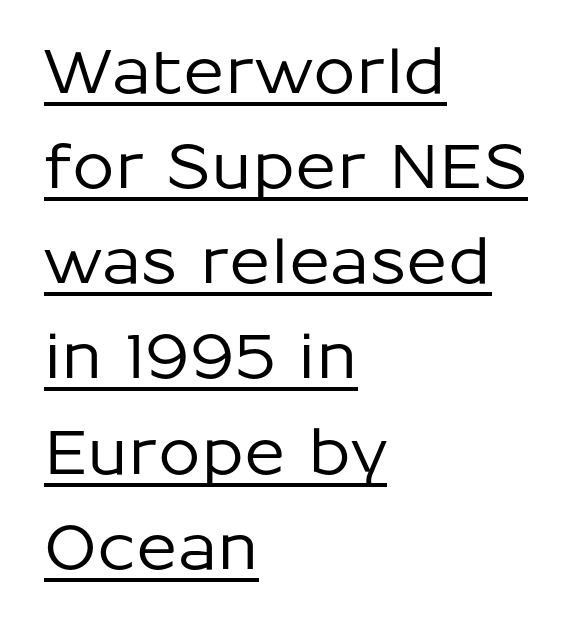
{"serif": "no", "italic": "no", "width": "normal", "stroke_contrast": "low", "x_height": "medium", "monospaced": "no", "underline": "yes", "align": "left", "line_spacing": "normal", "line_spacing_ratio": 1.56, "letter_spacing": "normal", "letter_spacing_em": 0.0, "glyph_px": 61}
